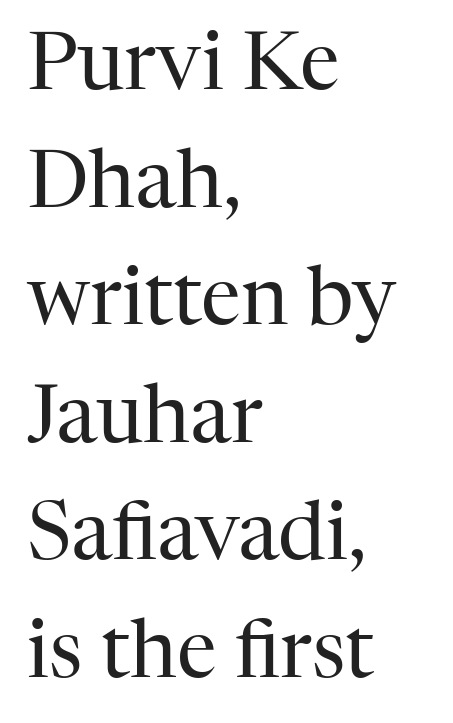
{"serif": "yes", "italic": "no", "bold": "no", "weight": "regular", "width": "normal", "stroke_contrast": "high", "x_height": "medium", "monospaced": "no", "underline": "no", "align": "left", "line_spacing": "normal", "line_spacing_ratio": 1.47, "letter_spacing": "normal", "letter_spacing_em": 0.0, "glyph_px": 80}
